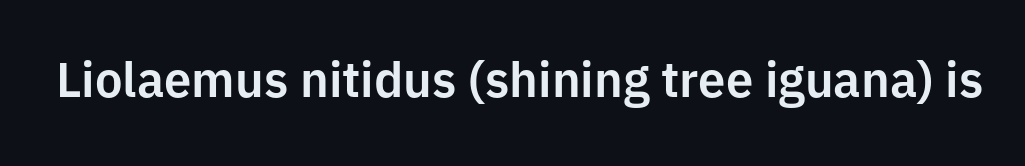
Q: Is the text italic (slanted)? A: No, it is upright.
Q: Is the typeface a serif or a sans-serif typeface? A: Sans-serif.
Q: Is the text underlined? A: No.
Q: Is the spacing between letters normal or unusually wide? A: Normal.
Q: Width (condensed, normal, or wide)? A: Normal.
Q: Stroke contrast? A: Low.
Q: x-height? A: Medium.
Q: Monospaced? A: No.
